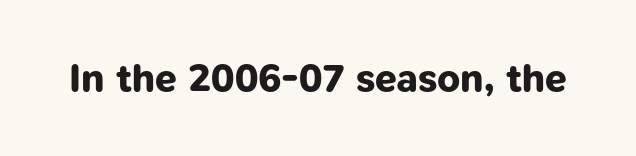
Q: Is the text bold? A: Yes.
Q: Is the typeface a serif or a sans-serif typeface? A: Sans-serif.
Q: Is the text underlined? A: No.
Q: Is the spacing between letters normal or unusually wide? A: Normal.
Q: Width (condensed, normal, or wide)? A: Normal.
Q: Stroke contrast? A: Low.
Q: x-height? A: Medium.
Q: Monospaced? A: No.
